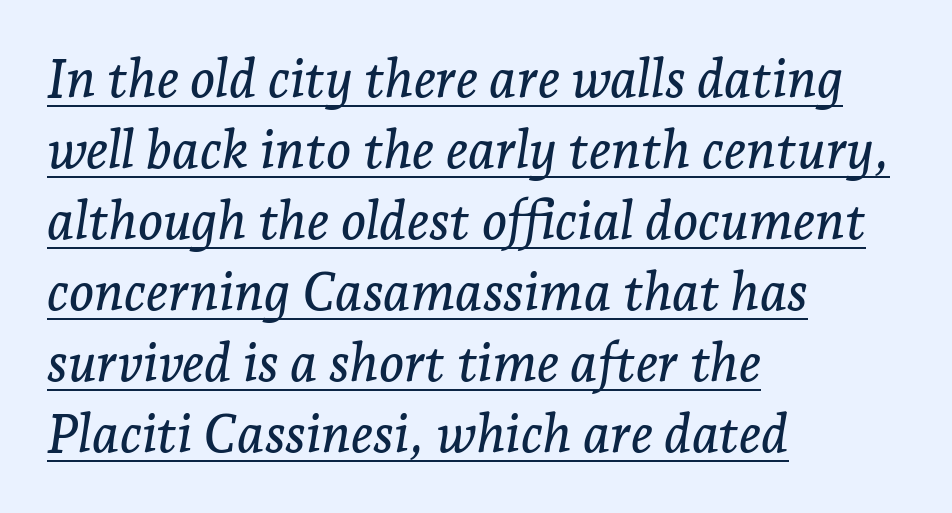
Q: Is the text italic (slanted)? A: Yes, it leans right by about 7 degrees.
Q: Is the typeface a serif or a sans-serif typeface? A: Serif.
Q: Is the text underlined? A: Yes.
Q: How is the paragraph aligned? A: Left-aligned.
Q: Is the spacing between letters normal or unusually wide? A: Normal.
Q: Is the spacing between lines tight, normal or loose? A: Normal.
Q: Width (condensed, normal, or wide)? A: Normal.
Q: Stroke contrast? A: Low.
Q: x-height? A: Medium.
Q: Monospaced? A: No.
